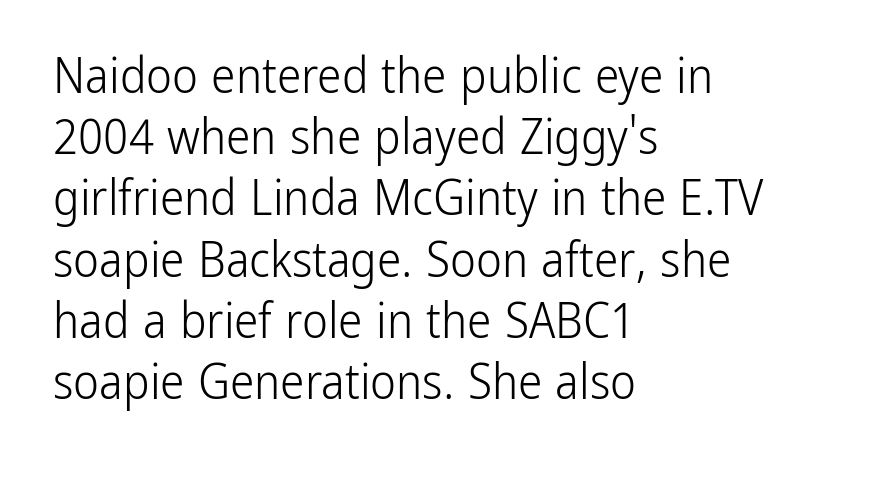
Clear beneath every line of the passage. These lines keep a tight, regular rhythm from letter to letter. Rendered with straight, roman letterforms. These glyphs show unthickened strokes, regular width or finer. A student would call this left alignment; a typographer would say flush left, rag right.
